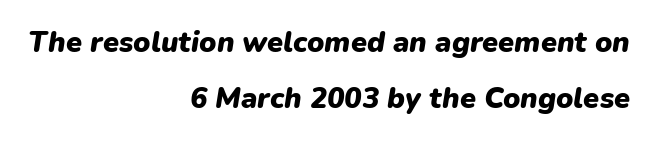
The image shows 29 px heavy type, italic (leaning right); set right-aligned, loose line spacing (1.94x), normal letter spacing, not underlined; low stroke contrast and a medium x-height.
